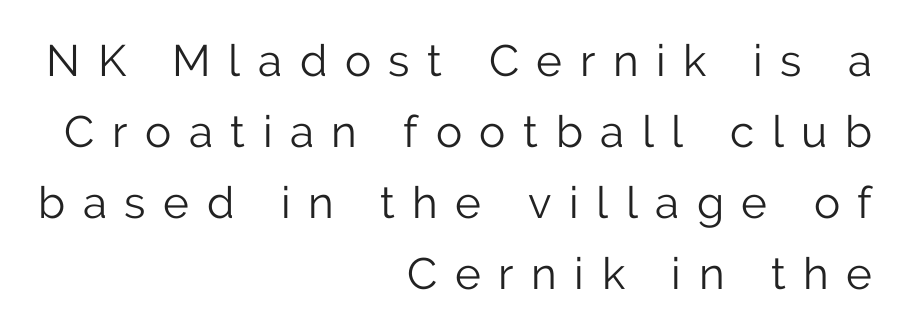
Q: Is the text bold? A: No.
Q: Is the text italic (slanted)? A: No, it is upright.
Q: Is the typeface a serif or a sans-serif typeface? A: Sans-serif.
Q: Is the text underlined? A: No.
Q: How is the paragraph aligned? A: Right-aligned.
Q: Is the spacing between letters normal or unusually wide? A: Unusually wide.
Q: Is the spacing between lines tight, normal or loose? A: Normal.
Q: Width (condensed, normal, or wide)? A: Normal.
Q: Stroke contrast? A: Low.
Q: x-height? A: Medium.
Q: Monospaced? A: No.
